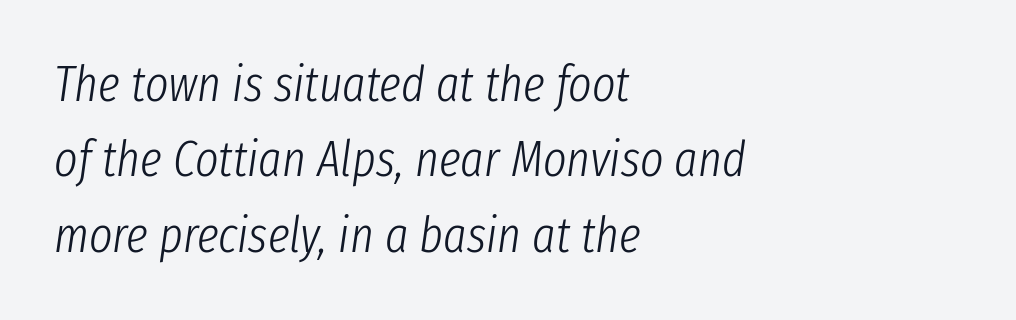
Note the varied advance widths — an 'i' is clearly narrower than an 'm'. Has an underline been added? It has not. The letterforms sit shoulder to shoulder at normal distance. The paragraph has a hard left edge and a soft right edge. The glyphs look as if they've been sheared to an angle.
